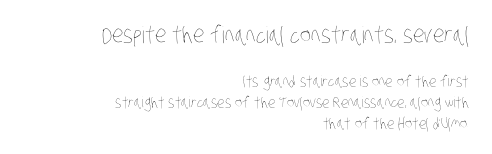
Q: Is the text bold? A: No.
Q: Is the text underlined? A: No.
Q: How is the paragraph aligned? A: Right-aligned.
Q: Is the spacing between letters normal or unusually wide? A: Normal.
Q: Is the spacing between lines tight, normal or loose? A: Normal.
Q: Which block of text is set in a larger size, the first (top) or the second (bottom)? A: The first (top) one.
